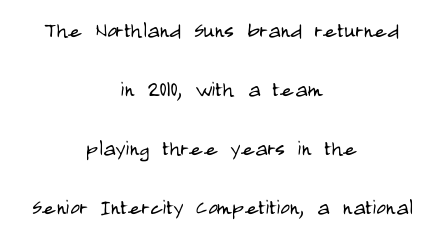
Rule under the text: the space is simply empty. This sample uses plain, unmodified letter spacing. Which margin do the lines hug? Neither — every line sits in the middle. Every stem runs plumb, perpendicular to the baseline. The cut favours lightness, reaching ordinary text weight at its darkest. Vertical spacing — loose.
